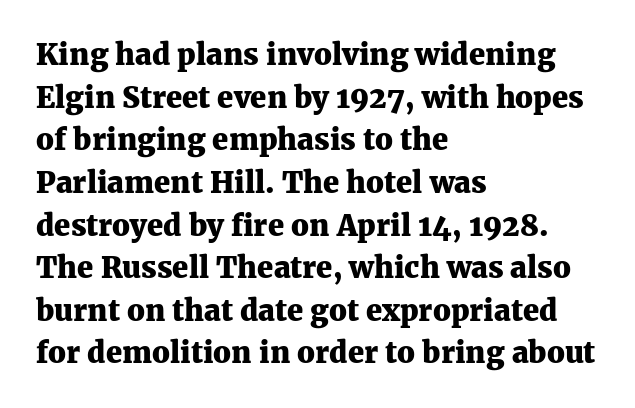
The lines sit at an ordinary, default distance from one another. Observe the ordinary spacing: letters are neighbours, not strangers. Weight: bold. In terms of letterform style, serifs are clearly present. Leftover space on each line is placed entirely after the last word. A typesetter would mark this as roman, not italic.
